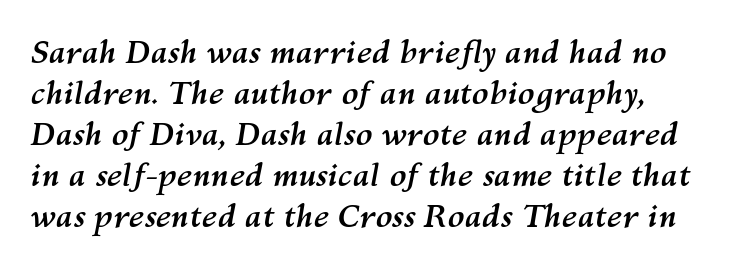
The image shows 31 px semibold type, italic (leaning right); set normal line spacing (1.32x), normal letter spacing, not underlined; medium stroke contrast and a medium x-height.
